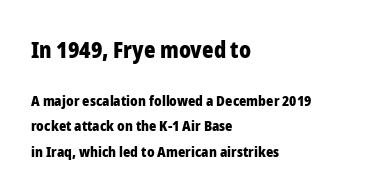
Heft: maximum for text — a bold. The passage shown has conventional tracking throughout. Just letters on the line, the space beneath them empty. Leftover space on each line is placed entirely after the last word.
